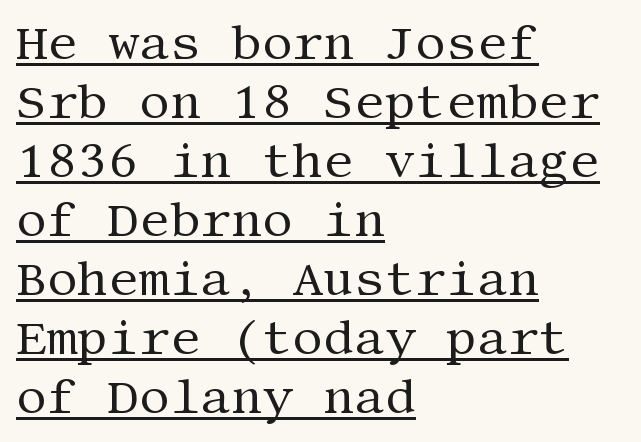
{"serif": "yes", "italic": "no", "bold": "no", "weight": "regular", "width": "normal", "stroke_contrast": "medium", "x_height": "large", "underline": "yes", "align": "left", "line_spacing_ratio": 1.23, "letter_spacing": "normal", "letter_spacing_em": 0.0, "glyph_px": 48}
